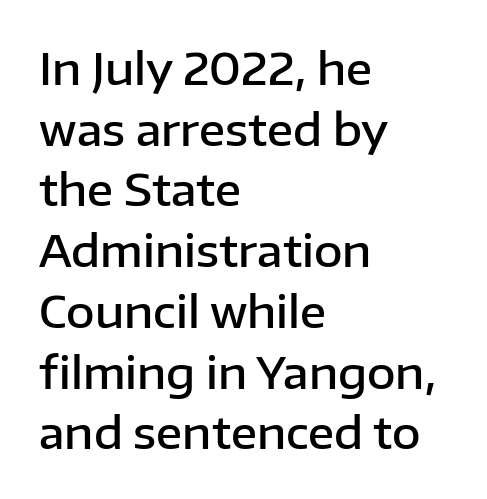
The image shows 44 px semibold sans-serif type, upright; set left-aligned, normal line spacing (1.38x), normal letter spacing, not underlined; low stroke contrast and a medium x-height.
